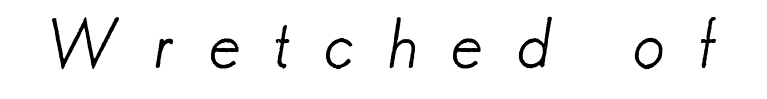
{"serif": "no", "bold": "no", "weight": "light", "width": "normal", "stroke_contrast": "low", "x_height": "small", "monospaced": "no", "underline": "no", "letter_spacing": "wide", "letter_spacing_em": 0.48, "glyph_px": 66}
